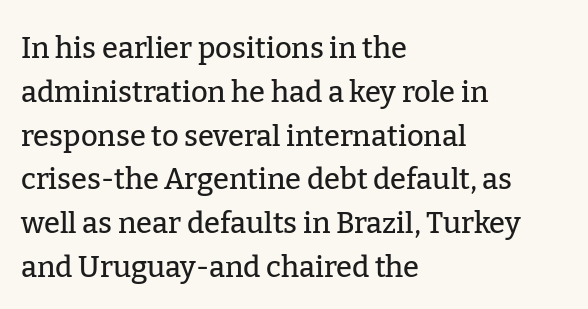
The image shows 29 px serif type, upright; set left-aligned, normal line spacing (1.51x), normal letter spacing, not underlined; low stroke contrast and a medium x-height.
